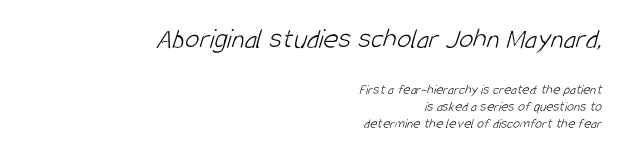
{"serif": "no", "bold": "no", "weight": "light", "width": "condensed", "stroke_contrast": "low", "x_height": "large", "monospaced": "no", "underline": "no", "align": "right", "line_spacing_ratio": 1.2, "letter_spacing": "normal", "letter_spacing_em": 0.0, "larger_block": "first", "size_ratio": 2.07, "glyph_px": 29}
